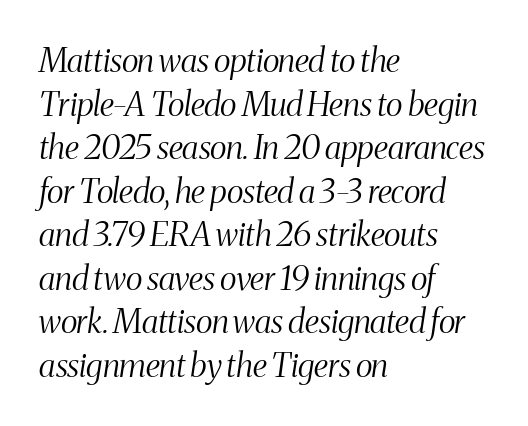
{"serif": "yes", "italic": "yes", "lean": "right", "slant_degrees": 8, "bold": "no", "weight": "light", "width": "condensed", "stroke_contrast": "medium", "x_height": "medium", "monospaced": "no", "underline": "no", "align": "left", "line_spacing": "normal", "line_spacing_ratio": 1.32, "letter_spacing": "normal", "letter_spacing_em": 0.0, "glyph_px": 33}
